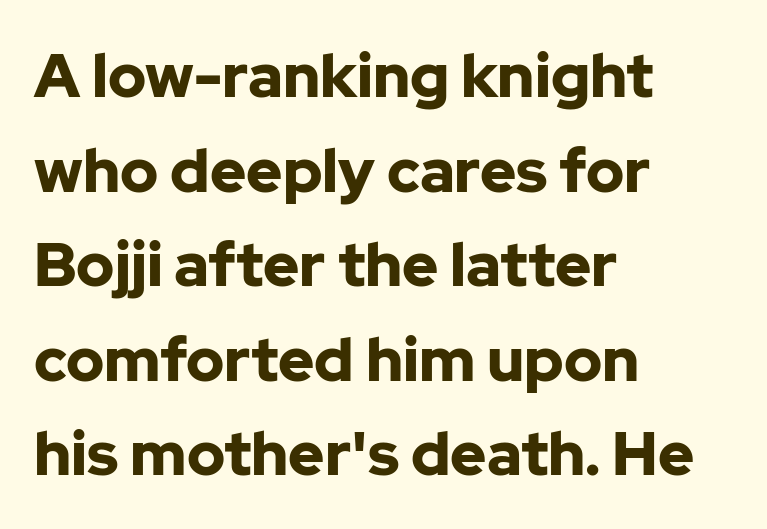
The letterforms sit shoulder to shoulder at normal distance. Does the weight exceed regular? Yes, all the way to bold. Note: no serifs on the glyphs. Horizontally, the lines are justified to the leading edge only. The gap between lines stays unmarked.
